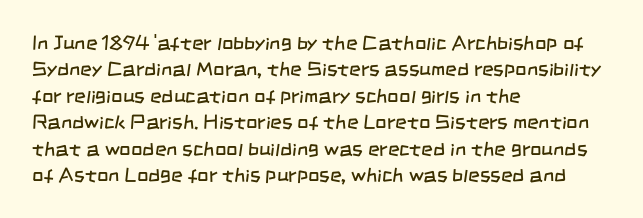
Is there much room between lines? A standard amount, neither cramped nor airy. Honestly, the letter spacing is just normal — you wouldn't notice it. The letters look calm and open, with moderate or lighter stems. Visually the block forms a straight wall on the left and a jagged coastline on the right. Any mark beneath the type? The region is blank.
